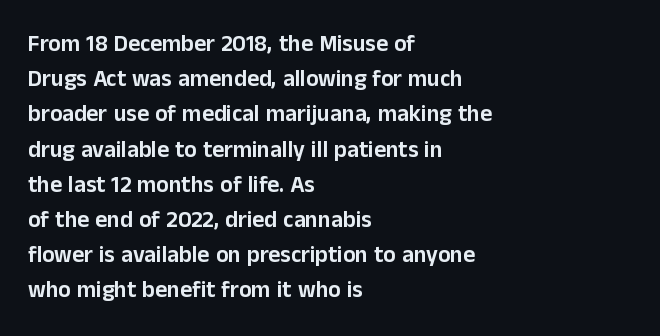
The image shows 23 px text type, upright; set left-aligned, normal line spacing (1.53x), normal letter spacing, not underlined.
